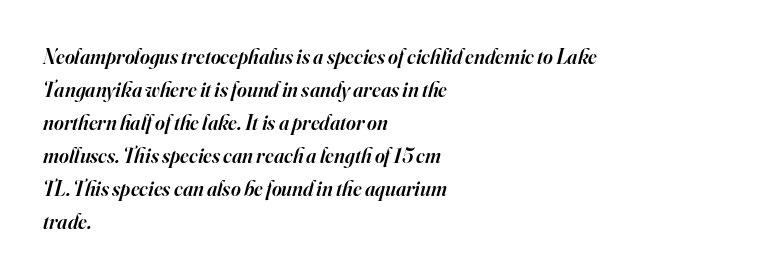
The image shows 21 px text type, italic (leaning right); set left-aligned, normal line spacing (1.57x), normal letter spacing, not underlined.
